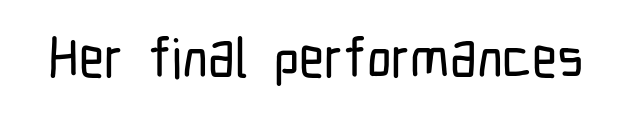
The image shows 55 px condensed sans-serif type, upright; set normal letter spacing, not underlined; low stroke contrast and a medium x-height.
